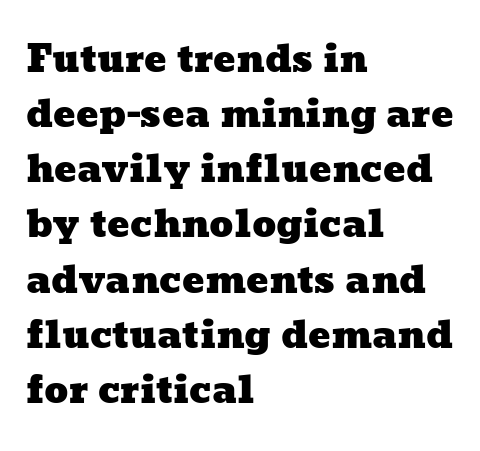
The image shows 37 px wide type; set left-aligned, normal line spacing (1.49x), normal letter spacing, not underlined; low stroke contrast and a medium x-height.
